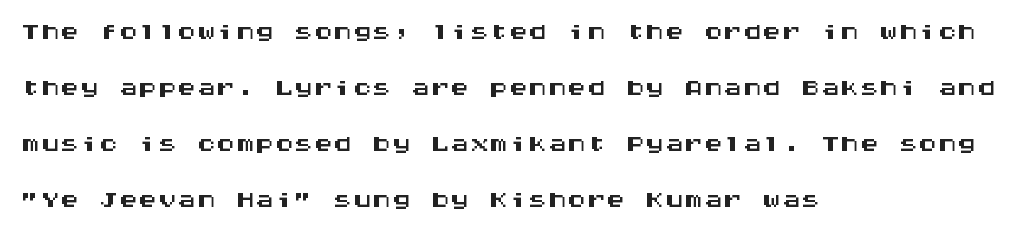
{"serif": "no", "italic": "no", "width": "wide", "stroke_contrast": "medium", "x_height": "large", "monospaced": "yes", "underline": "no", "align": "left", "line_spacing": "normal", "line_spacing_ratio": 1.44, "letter_spacing": "normal", "letter_spacing_em": 0.0, "glyph_px": 39}
